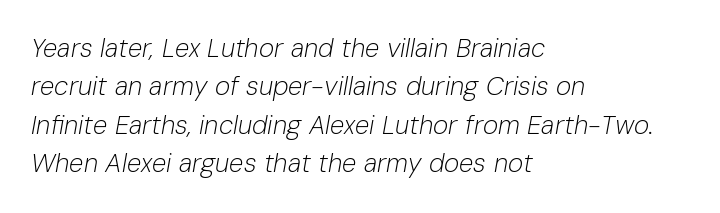
Q: Is the text bold? A: No.
Q: Is the text italic (slanted)? A: Yes, it leans right by about 10 degrees.
Q: Is the text underlined? A: No.
Q: How is the paragraph aligned? A: Left-aligned.
Q: Is the spacing between letters normal or unusually wide? A: Normal.
Q: Is the spacing between lines tight, normal or loose? A: Normal.
